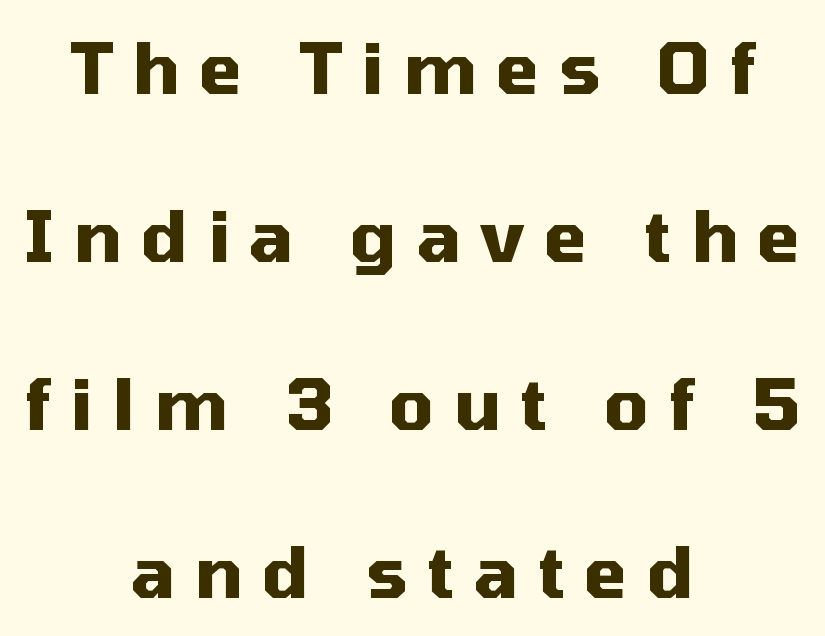
Does the copy run flush right? No — it is centered line by line. Descenders are the only things crossing below the line. These lines are rendered in a variable-pitch font. Is the letter spacing exaggerated? Yes — the characters are pushed far apart. Rows of type keep a wide berth in the vertical direction.
